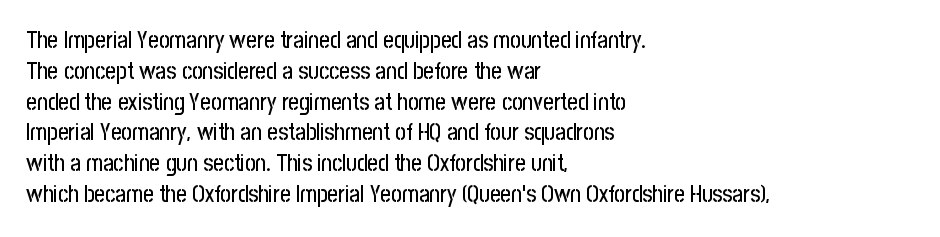
{"italic": "no", "underline": "no", "align": "left", "line_spacing": "normal", "line_spacing_ratio": 1.34, "letter_spacing": "normal", "letter_spacing_em": 0.0, "glyph_px": 23}
